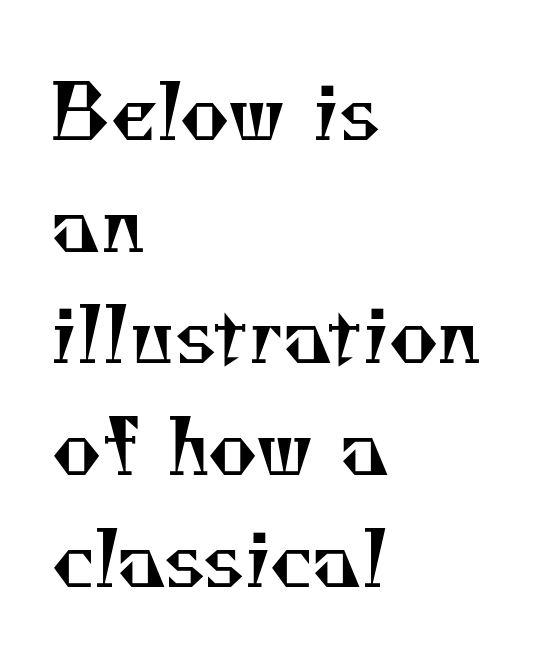
Q: Is the text bold? A: No.
Q: Is the typeface a serif or a sans-serif typeface? A: Serif.
Q: Is the text underlined? A: No.
Q: How is the paragraph aligned? A: Left-aligned.
Q: Is the spacing between letters normal or unusually wide? A: Normal.
Q: Is the spacing between lines tight, normal or loose? A: Normal.
Q: Width (condensed, normal, or wide)? A: Normal.
Q: Stroke contrast? A: Medium.
Q: x-height? A: Small.
Q: Monospaced? A: No.
